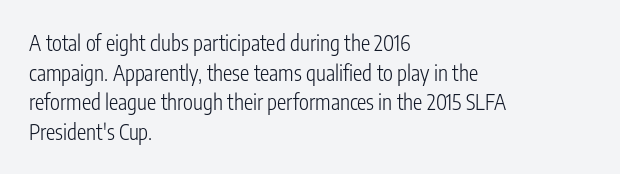
{"italic": "no", "bold": "no", "underline": "no", "align": "left", "line_spacing": "normal", "line_spacing_ratio": 1.41, "letter_spacing": "normal", "letter_spacing_em": 0.0, "glyph_px": 21}
